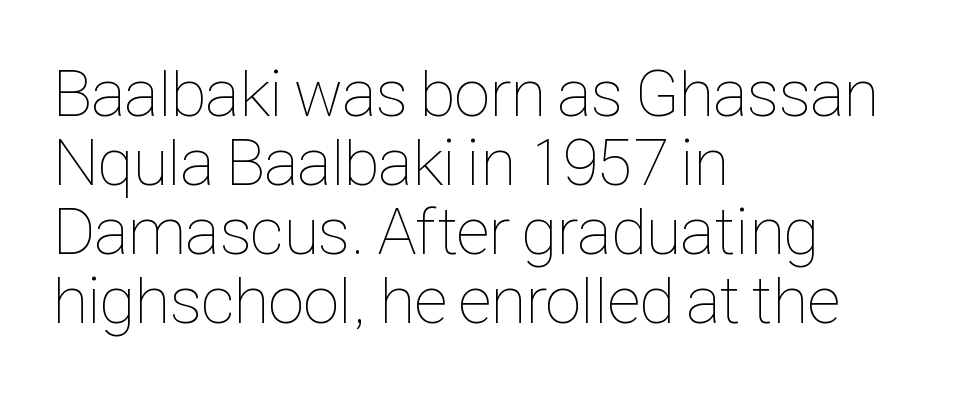
The image shows 67 px thin, condensed type, upright; set left-aligned, tight line spacing (1.03x), normal letter spacing, not underlined; low stroke contrast and a medium x-height.
